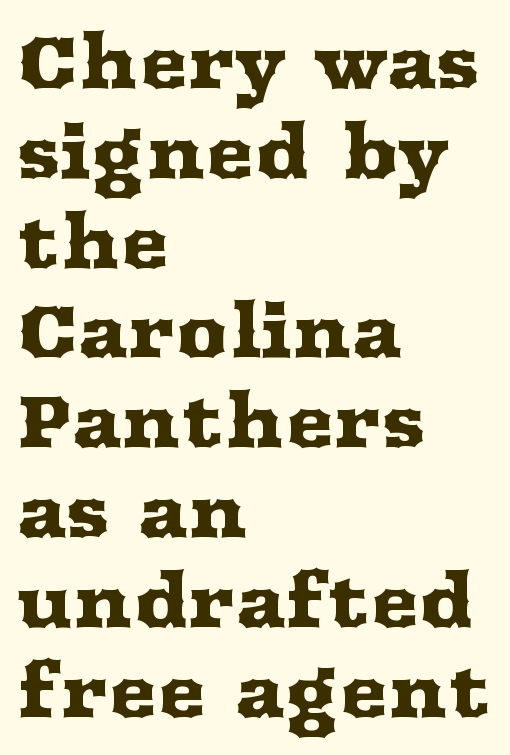
The image shows 73 px wide serif type, upright; set left-aligned, line spacing 1.23x, normal letter spacing, not underlined; medium stroke contrast and a medium x-height.
